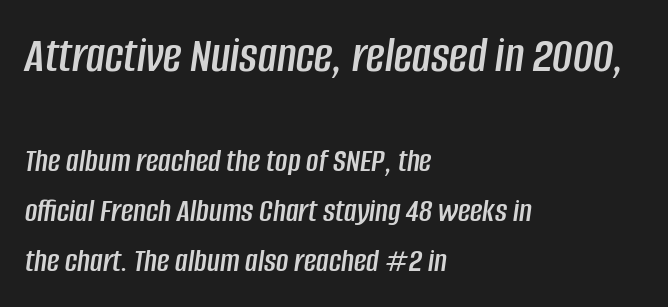
Q: Is the text italic (slanted)? A: Yes, it leans right by about 8 degrees.
Q: Is the text underlined? A: No.
Q: How is the paragraph aligned? A: Left-aligned.
Q: Is the spacing between letters normal or unusually wide? A: Normal.
Q: Is the spacing between lines tight, normal or loose? A: Normal.
Q: Which block of text is set in a larger size, the first (top) or the second (bottom)? A: The first (top) one.
Q: Width (condensed, normal, or wide)? A: Condensed.
Q: Stroke contrast? A: Low.
Q: x-height? A: Large.
Q: Monospaced? A: No.
